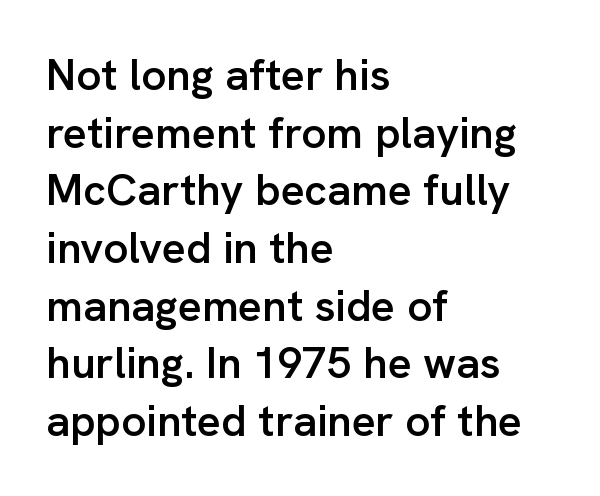
Note the varied advance widths — an 'i' is clearly narrower than an 'm'. The passage shown has conventional tracking throughout. To sum up the face: it is a sans, with no serifs. Stems and bowls a touch heavier than normal — semibold. Horizontal bands of white between lines are of average thickness. Horizontal alignment here is leftward, the default for most running prose.
